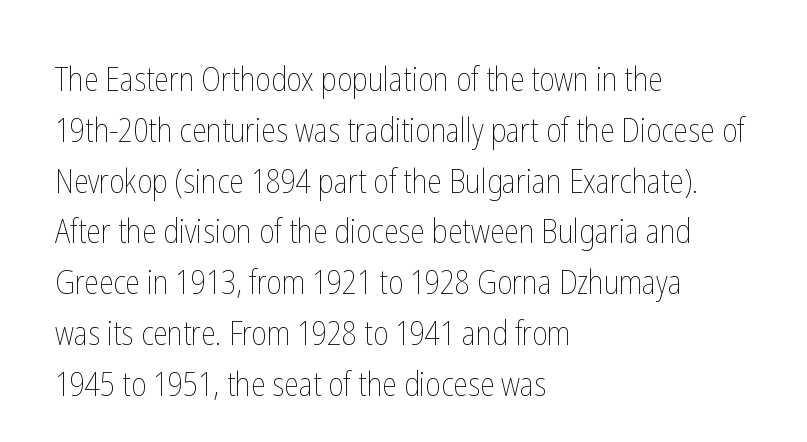
Q: Is the text bold? A: No.
Q: Is the text italic (slanted)? A: No, it is upright.
Q: Is the text underlined? A: No.
Q: How is the paragraph aligned? A: Left-aligned.
Q: Is the spacing between letters normal or unusually wide? A: Normal.
Q: Is the spacing between lines tight, normal or loose? A: Normal.
Q: Width (condensed, normal, or wide)? A: Condensed.
Q: Stroke contrast? A: Low.
Q: x-height? A: Medium.
Q: Monospaced? A: No.
